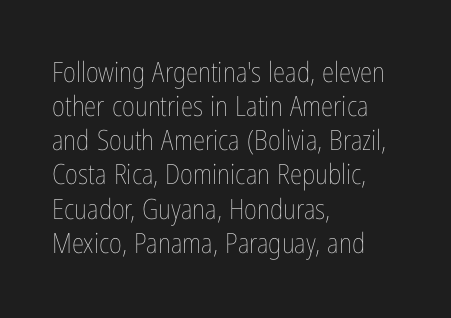
The image shows 28 px thin, condensed type, upright; set left-aligned, line spacing 1.22x, normal letter spacing, not underlined; low stroke contrast and a medium x-height.
